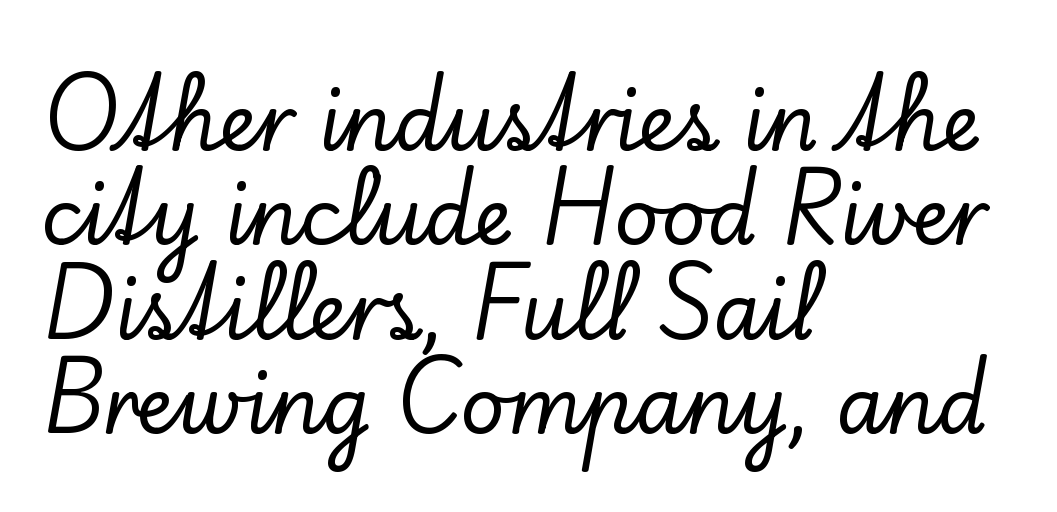
Q: Is the text italic (slanted)? A: Yes.
Q: Is the typeface a serif or a sans-serif typeface? A: Serif.
Q: Is the text underlined? A: No.
Q: How is the paragraph aligned? A: Left-aligned.
Q: Is the spacing between letters normal or unusually wide? A: Normal.
Q: Width (condensed, normal, or wide)? A: Normal.
Q: Stroke contrast? A: Low.
Q: x-height? A: Small.
Q: Monospaced? A: No.
